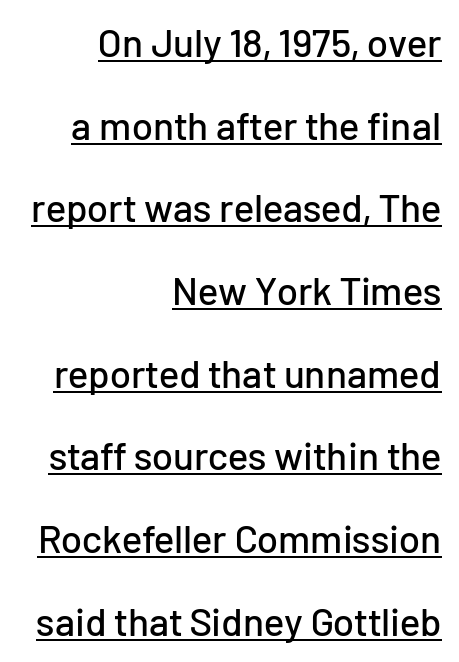
Q: Is the text italic (slanted)? A: No, it is upright.
Q: Is the typeface a serif or a sans-serif typeface? A: Sans-serif.
Q: Is the text underlined? A: Yes.
Q: How is the paragraph aligned? A: Right-aligned.
Q: Is the spacing between letters normal or unusually wide? A: Normal.
Q: Is the spacing between lines tight, normal or loose? A: Loose.
Q: Width (condensed, normal, or wide)? A: Normal.
Q: Stroke contrast? A: Low.
Q: x-height? A: Medium.
Q: Monospaced? A: No.
